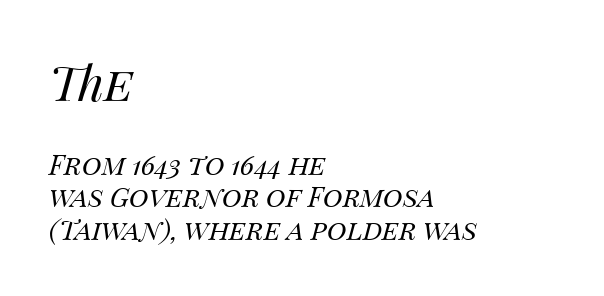
The passage shown is not bold in any degree. Anything drawn beneath the words? Only blank space. The face used here has a pronounced slope to its letters. Which margin do the lines hug? The left one — the right edge is uneven. Visually, the top section dominates because its glyphs are scaled up.
